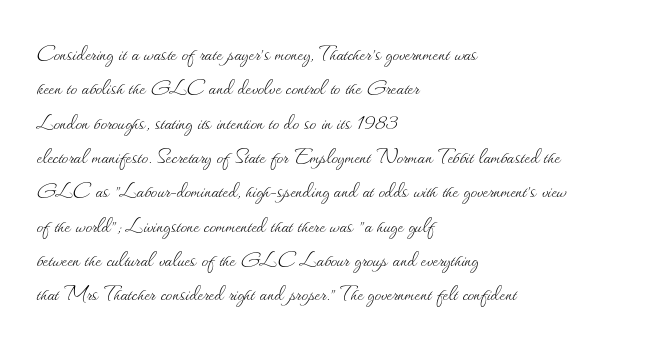
Q: Is the text bold? A: No.
Q: Is the text italic (slanted)? A: Yes.
Q: Is the text underlined? A: No.
Q: How is the paragraph aligned? A: Left-aligned.
Q: Is the spacing between letters normal or unusually wide? A: Normal.
Q: Is the spacing between lines tight, normal or loose? A: Normal.
